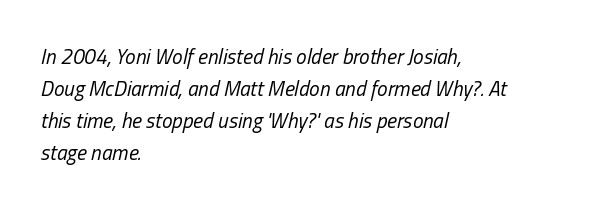
Q: Is the text bold? A: No.
Q: Is the text italic (slanted)? A: Yes, it leans right by about 13 degrees.
Q: Is the text underlined? A: No.
Q: How is the paragraph aligned? A: Left-aligned.
Q: Is the spacing between letters normal or unusually wide? A: Normal.
Q: Is the spacing between lines tight, normal or loose? A: Normal.
